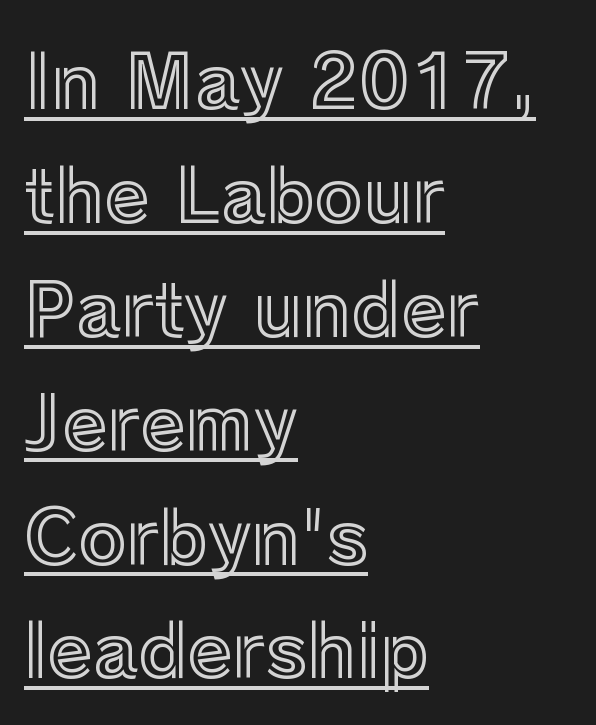
Think of a printed novel: that variable character pitch is what you see here. The paragraph has a hard left edge and a soft right edge. The line-height multiplier appears to be the usual default. This sample uses plain, unmodified letter spacing. Ascenders rise straight up at ninety degrees. The sample's only ornament is a line tracing under the words.
